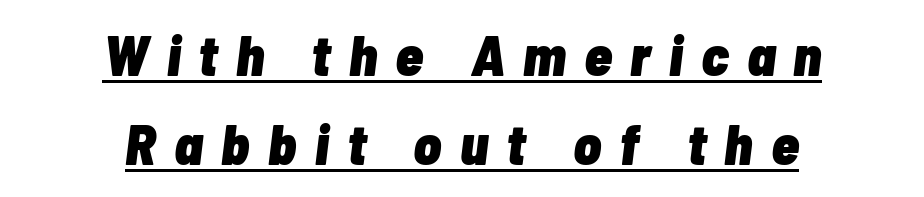
Q: Is the text bold? A: Yes.
Q: Is the text italic (slanted)? A: Yes, it leans right by about 7 degrees.
Q: Is the text underlined? A: Yes.
Q: How is the paragraph aligned? A: Centered.
Q: Is the spacing between letters normal or unusually wide? A: Unusually wide.
Q: Is the spacing between lines tight, normal or loose? A: Normal.
Q: Width (condensed, normal, or wide)? A: Condensed.
Q: Stroke contrast? A: Low.
Q: x-height? A: Medium.
Q: Monospaced? A: No.
